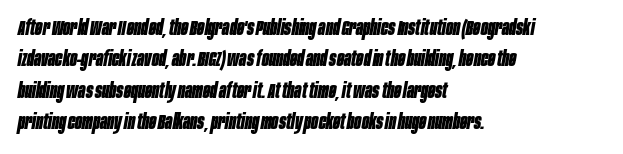
Vertical spacing — default. Check the space under the baseline: it is left empty. Weight: bold. Honestly, the letter spacing is just normal — you wouldn't notice it. In terms of posture, this sample is oblique.
